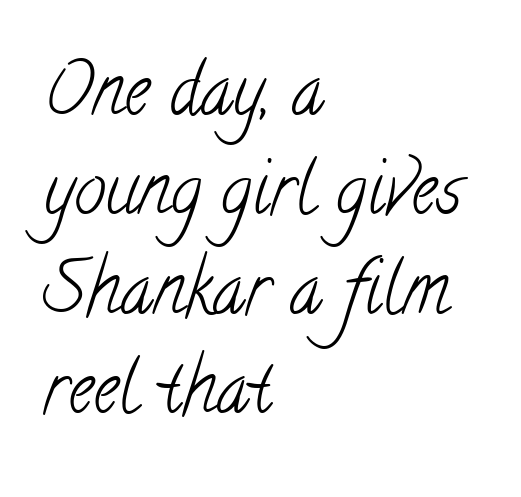
{"serif": "yes", "bold": "no", "weight": "light", "width": "condensed", "stroke_contrast": "low", "x_height": "small", "monospaced": "no", "underline": "no", "align": "left", "line_spacing": "normal", "line_spacing_ratio": 1.4, "letter_spacing": "normal", "letter_spacing_em": 0.0, "glyph_px": 71}
